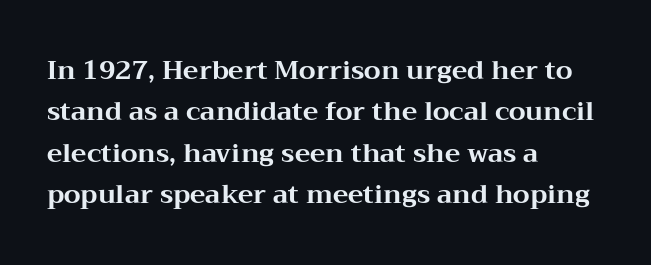
Q: Is the text bold? A: Yes.
Q: Is the text italic (slanted)? A: No, it is upright.
Q: Is the text underlined? A: No.
Q: How is the paragraph aligned? A: Left-aligned.
Q: Is the spacing between letters normal or unusually wide? A: Normal.
Q: Is the spacing between lines tight, normal or loose? A: Normal.
